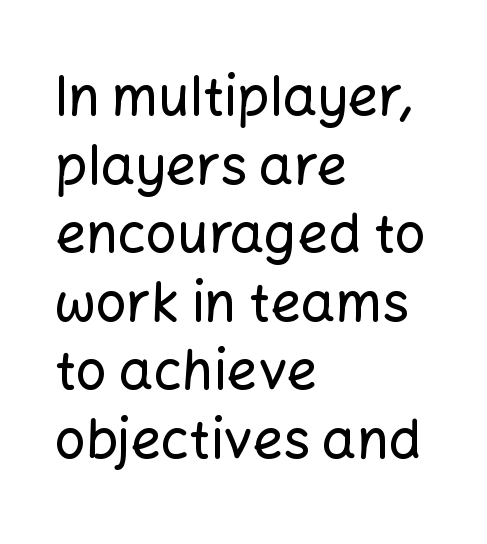
The image shows 54 px sans-serif type, upright; set left-aligned, normal line spacing (1.27x), normal letter spacing, not underlined; low stroke contrast and a medium x-height.
